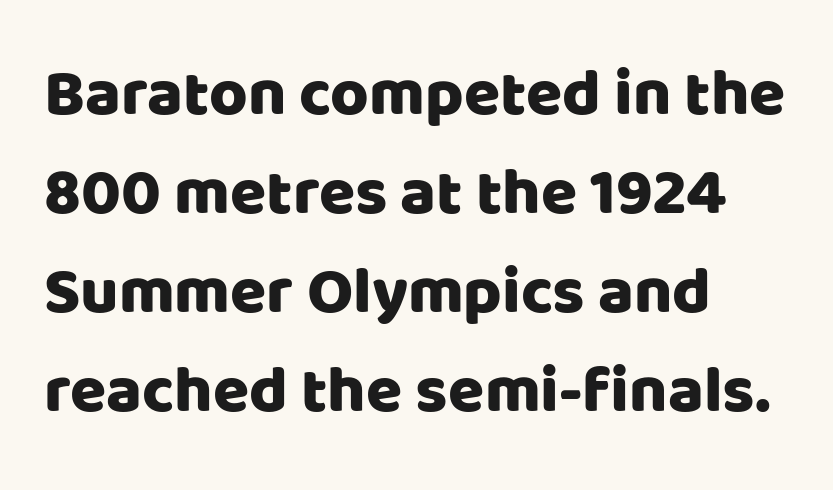
The image shows 66 px sans-serif type, upright; set left-aligned, normal line spacing (1.5x), normal letter spacing, not underlined; low stroke contrast and a large x-height.
